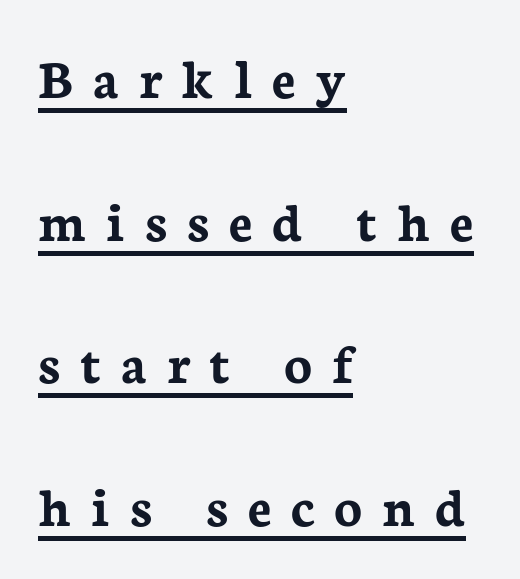
{"serif": "yes", "italic": "no", "bold": "yes", "weight": "semibold", "width": "normal", "stroke_contrast": "low", "x_height": "medium", "monospaced": "no", "underline": "yes", "align": "left", "line_spacing": "loose", "line_spacing_ratio": 2.46, "letter_spacing": "wide", "letter_spacing_em": 0.34, "glyph_px": 58}
